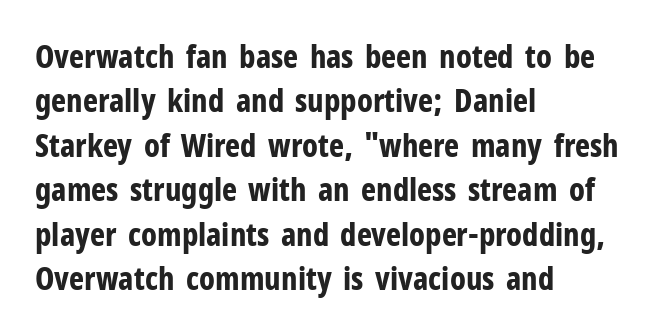
Q: Is the text bold? A: Yes.
Q: Is the text italic (slanted)? A: No, it is upright.
Q: Is the typeface a serif or a sans-serif typeface? A: Sans-serif.
Q: Is the text underlined? A: No.
Q: How is the paragraph aligned? A: Left-aligned.
Q: Is the spacing between letters normal or unusually wide? A: Normal.
Q: Is the spacing between lines tight, normal or loose? A: Normal.
Q: Width (condensed, normal, or wide)? A: Condensed.
Q: Stroke contrast? A: Low.
Q: x-height? A: Medium.
Q: Monospaced? A: No.
